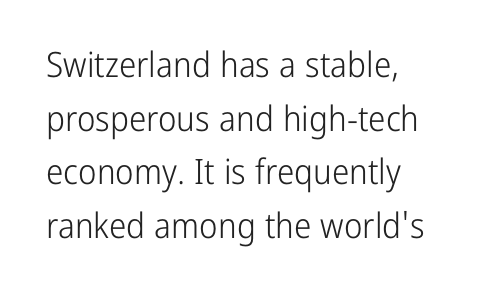
The image shows 35 px light, condensed sans-serif type, upright; set normal line spacing (1.53x), normal letter spacing, not underlined; low stroke contrast and a medium x-height.
